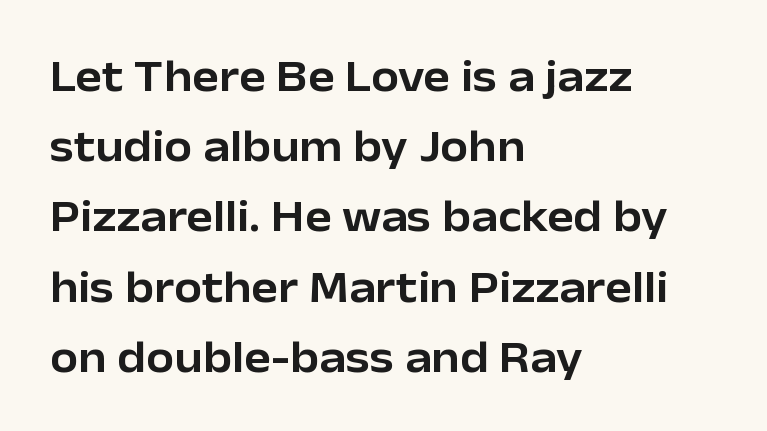
The image shows 45 px sans-serif type, upright; set left-aligned, normal line spacing (1.56x), normal letter spacing, not underlined; low stroke contrast and a medium x-height.
